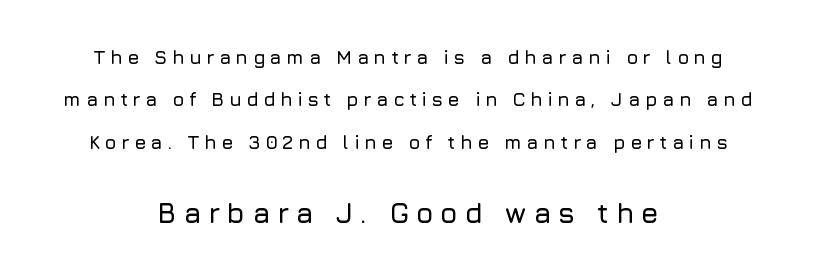
Bare-footed words on every line. Caption: multi-line text, centered on the measure. The face used here appears at its bigger size in the lower chunk. The face used here is rendered with a markedly widened letterfit. Do the letters lean? They stand straight. A typesetter would call this proportional, since set widths differ per character.
